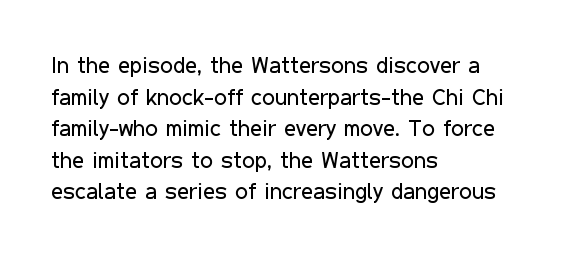
{"italic": "no", "bold": "no", "underline": "no", "align": "left", "line_spacing": "normal", "line_spacing_ratio": 1.37, "letter_spacing": "normal", "letter_spacing_em": 0.0, "glyph_px": 23}
